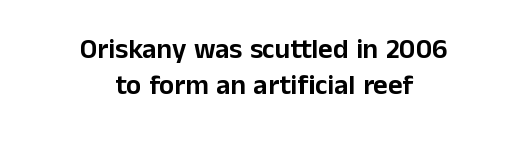
Q: Is the text italic (slanted)? A: No, it is upright.
Q: Is the typeface a serif or a sans-serif typeface? A: Sans-serif.
Q: Is the text underlined? A: No.
Q: How is the paragraph aligned? A: Centered.
Q: Is the spacing between letters normal or unusually wide? A: Normal.
Q: Is the spacing between lines tight, normal or loose? A: Normal.
Q: Width (condensed, normal, or wide)? A: Normal.
Q: Stroke contrast? A: Low.
Q: x-height? A: Medium.
Q: Monospaced? A: No.
